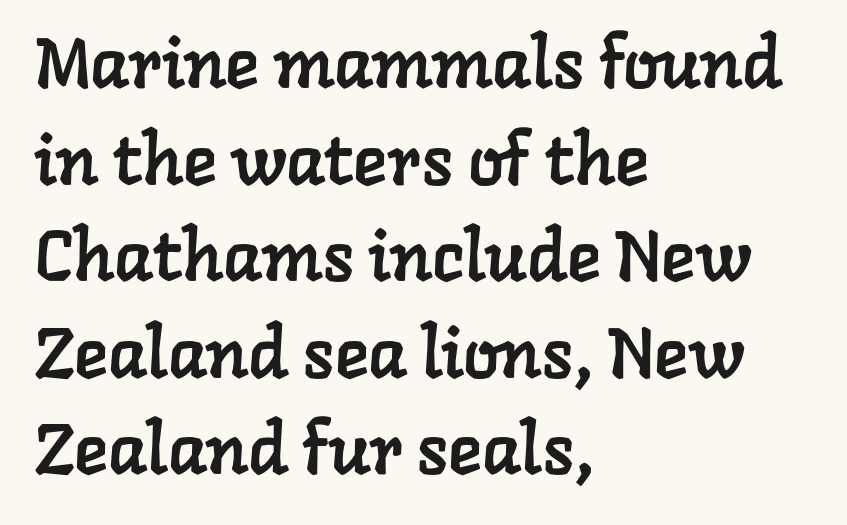
{"serif": "yes", "width": "normal", "stroke_contrast": "low", "x_height": "medium", "monospaced": "no", "underline": "no", "align": "left", "line_spacing": "normal", "line_spacing_ratio": 1.36, "letter_spacing": "normal", "letter_spacing_em": 0.0, "glyph_px": 71}
